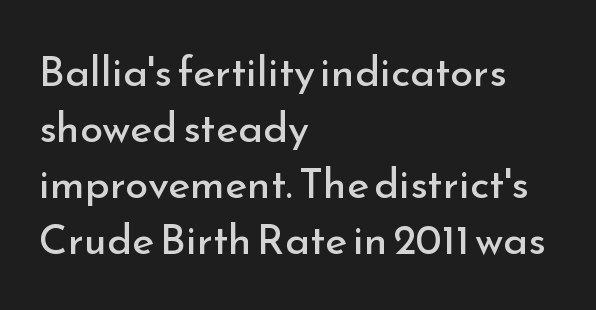
The image shows 42 px regular-weight sans-serif type, upright; set left-aligned, normal line spacing (1.33x), normal letter spacing, not underlined; low stroke contrast and a small x-height.
